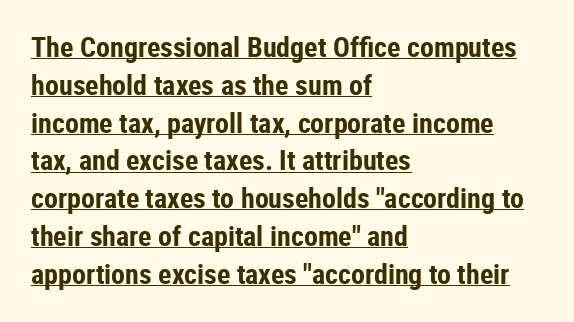
The image shows 28 px bold, condensed sans-serif type, upright; set left-aligned, normal line spacing (1.35x), normal letter spacing, underlined; low stroke contrast and a medium x-height.
